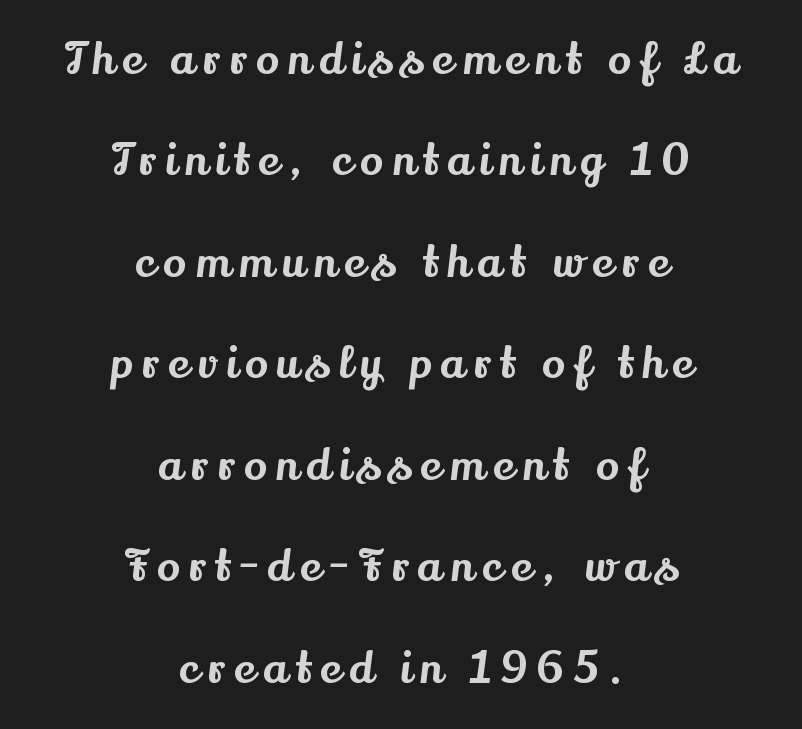
Q: Is the text italic (slanted)? A: Yes.
Q: Is the typeface a serif or a sans-serif typeface? A: Serif.
Q: Is the text underlined? A: No.
Q: How is the paragraph aligned? A: Centered.
Q: Is the spacing between letters normal or unusually wide? A: Unusually wide.
Q: Is the spacing between lines tight, normal or loose? A: Loose.
Q: Width (condensed, normal, or wide)? A: Normal.
Q: Stroke contrast? A: Medium.
Q: x-height? A: Small.
Q: Monospaced? A: No.
